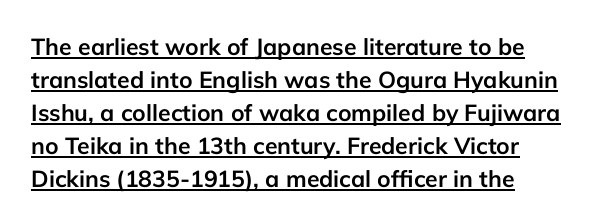
The image shows 23 px bold type, upright; set normal line spacing (1.43x), normal letter spacing, underlined.
